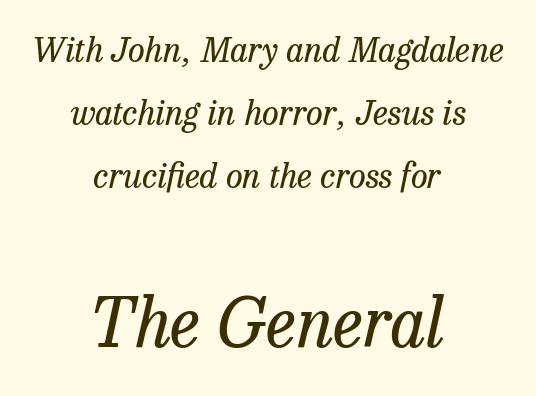
The letters in the lower block stand taller than those in the block above. Here the glyphs are tracked normally, forming tight word shapes. Short and long lines alike share a common midpoint. Varying glyph widths throughout — classic text-font behaviour. The gap between lines stays unmarked.
